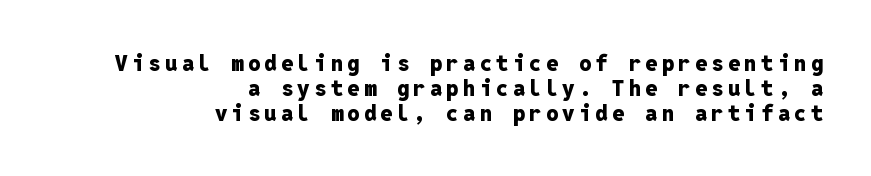
The image shows 22 px bold type, upright; set right-aligned, tight line spacing (1.13x), not underlined.
